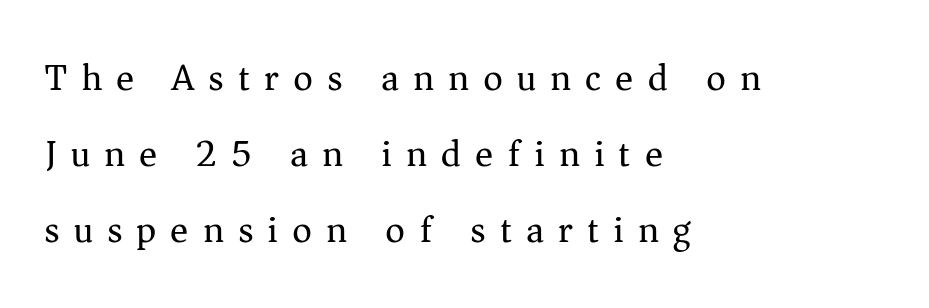
{"serif": "yes", "italic": "no", "bold": "no", "weight": "regular", "width": "normal", "stroke_contrast": "medium", "x_height": "medium", "monospaced": "no", "underline": "no", "align": "left", "line_spacing": "loose", "line_spacing_ratio": 2.0, "letter_spacing": "wide", "letter_spacing_em": 0.37, "glyph_px": 38}
